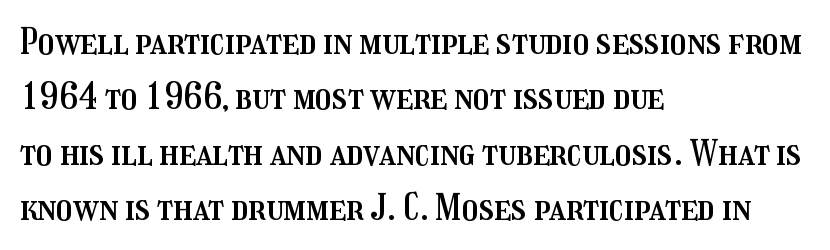
Q: Is the text italic (slanted)? A: No, it is upright.
Q: Is the text underlined? A: No.
Q: How is the paragraph aligned? A: Left-aligned.
Q: Is the spacing between letters normal or unusually wide? A: Normal.
Q: Is the spacing between lines tight, normal or loose? A: Normal.
Q: Width (condensed, normal, or wide)? A: Condensed.
Q: Stroke contrast? A: Medium.
Q: x-height? A: Medium.
Q: Monospaced? A: No.
